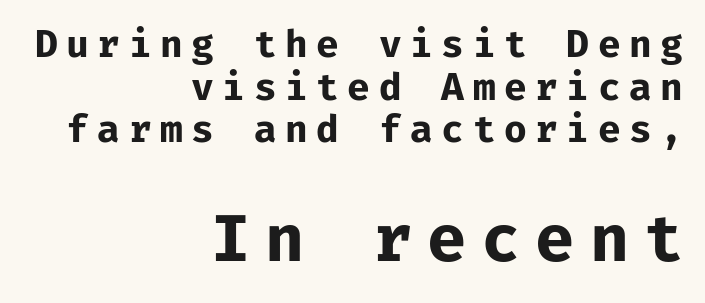
Designer's note — italics off, roman on. No word sits above an underline. Note the uniform advance width — an 'i' takes as much space as an 'm'. Small over large — that's the arrangement of the two blocks here. Someone cranked the tracking dial way up on this one.
